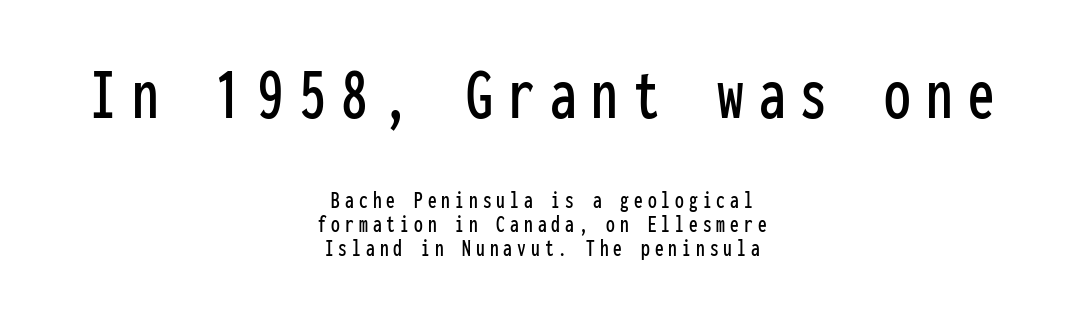
Tightly led — the rows are bunched. These lines were composed using upright roman letters. Does the copy run flush right? No — it is centered line by line. In terms of letterform style, serifs are entirely absent. The rendering shrinks the type as you move from the upper chunk to the lower.
